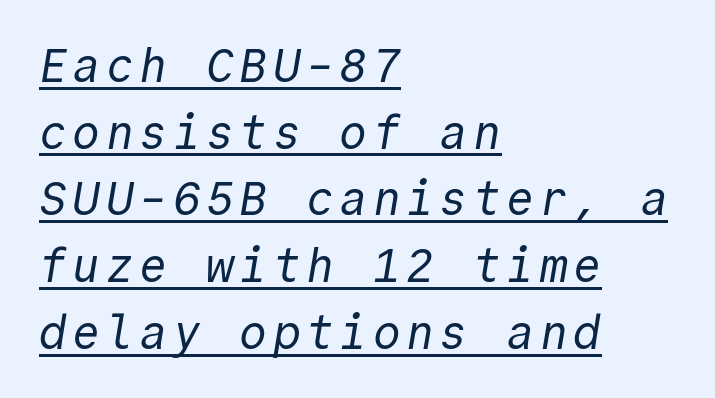
The rendering uses the underline text-decoration. You could count columns in this text — the font is strictly monospaced. What's the leading like? Ordinary, nothing unusual. Teacher's note: observe the even left margin — that is flush-left alignment. Serifs: no, the terminals of the letterforms are clean. Stem width sits at or under what a default text font uses.
